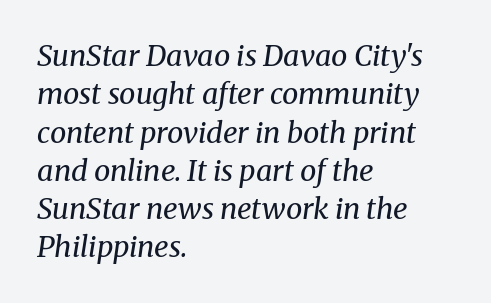
{"serif": "yes", "italic": "yes", "lean": "right", "slant_degrees": 8, "bold": "no", "weight": "regular", "width": "normal", "stroke_contrast": "medium", "x_height": "medium", "monospaced": "no", "underline": "no", "align": "left", "line_spacing": "normal", "line_spacing_ratio": 1.32, "letter_spacing": "normal", "letter_spacing_em": 0.0, "glyph_px": 29}
